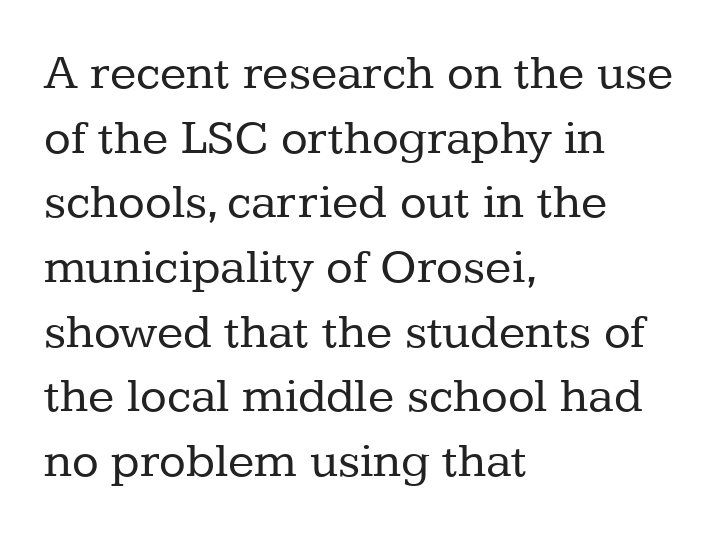
Does the lettering tilt? It doesn't — this is upright. Classification — serif. The rendering keeps characters at their native spacing. This block has exactly the height ordinary leading produces. Think of a printed novel: that variable character pitch is what you see here.
